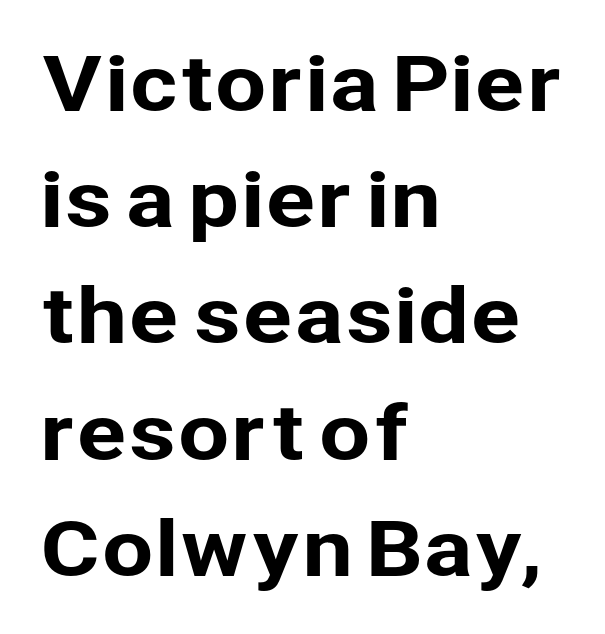
{"serif": "no", "italic": "no", "width": "normal", "stroke_contrast": "low", "x_height": "medium", "monospaced": "no", "underline": "no", "align": "left", "line_spacing": "normal", "line_spacing_ratio": 1.55, "letter_spacing": "normal", "letter_spacing_em": 0.0, "glyph_px": 75}
